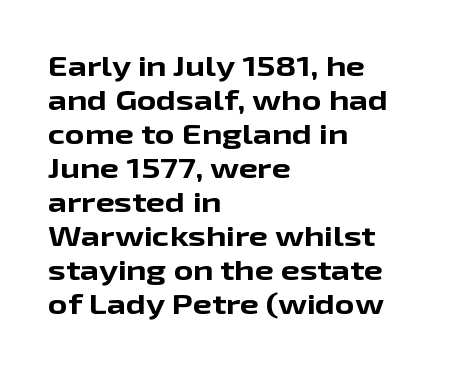
Does the weight exceed regular? Yes, all the way to bold. Short note: letters normally spaced. The space beneath each line is pristine and unruled. The typesetter chose a ragged-right arrangement here. Posture: vertical. The passage shown stacks its lines at a standard gap.
